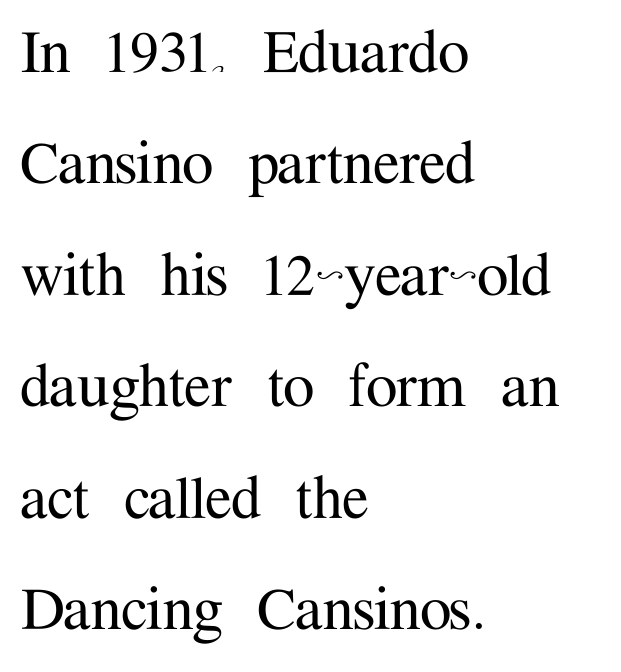
This rendering employs a face with finishing strokes, i.e., a serif. The font's upright variant was chosen for this text. Baseline-to-baseline distance is the conventional proportion of letter height. Horizontally, the lines are justified to the leading edge only.
